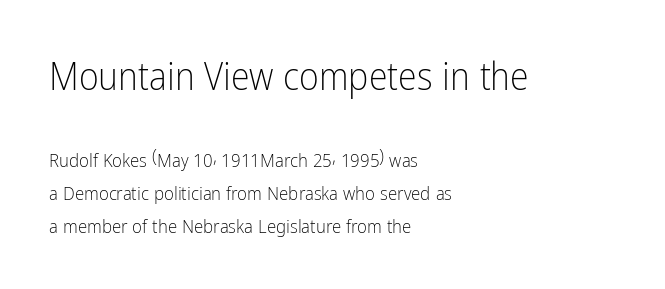
Clear beneath every line of the passage. You could call the tracking neutral — neither tight nor loose. The earlier block is typeset at a bigger size than the later block. These lines were composed using upright roman letters. The compositor pushed each line to the left boundary.
